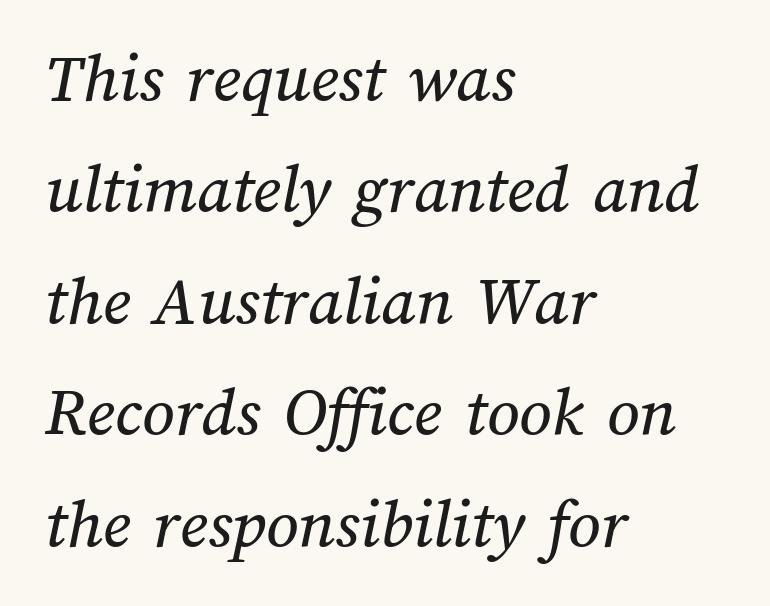
The image shows 71 px text type; set left-aligned, normal line spacing (1.57x), normal letter spacing, not underlined; medium stroke contrast and a medium x-height.
